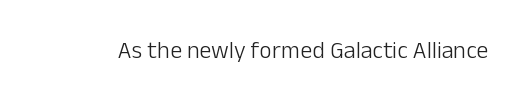
The image shows 24 px text type, upright; set normal letter spacing, not underlined.
